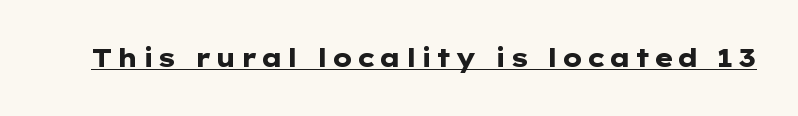
The image shows 25 px bold type, upright; set underlined.
